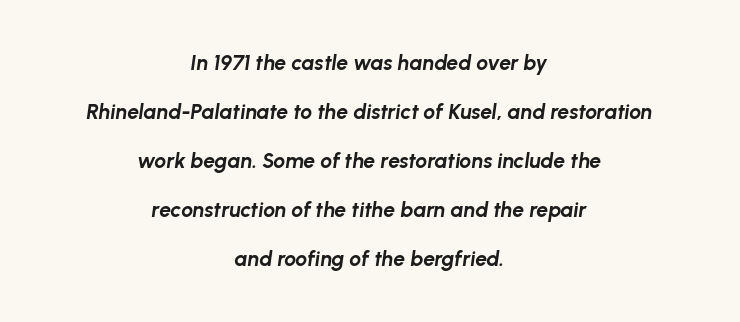
The image shows 21 px bold type, italic (leaning right); set centered, loose line spacing (2.33x), normal letter spacing, not underlined.
